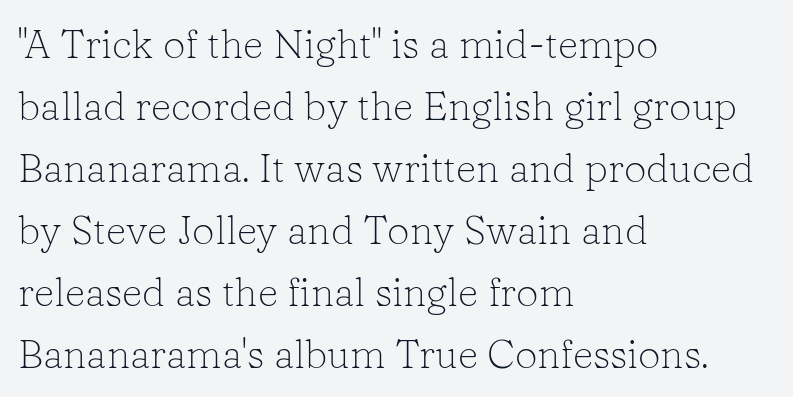
Ascenders rise straight up at ninety degrees. Does the leading feel generous? No, just average. Regarding serifs, this sample has them. If you drew a ruler down the left edge, every line would touch it.
